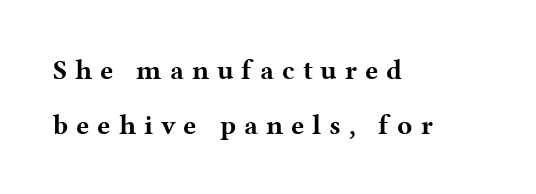
{"serif": "yes", "italic": "no", "bold": "yes", "weight": "bold", "width": "wide", "stroke_contrast": "medium", "x_height": "medium", "monospaced": "no", "underline": "no", "align": "left", "line_spacing": "loose", "line_spacing_ratio": 1.96, "letter_spacing": "wide", "letter_spacing_em": 0.28, "glyph_px": 28}
